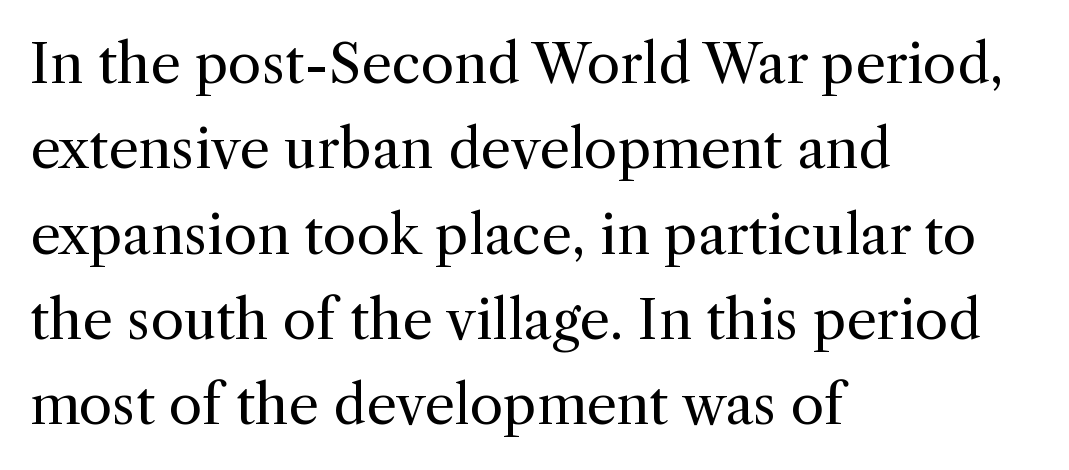
Q: Is the text bold? A: No.
Q: Is the text italic (slanted)? A: No, it is upright.
Q: Is the typeface a serif or a sans-serif typeface? A: Serif.
Q: Is the text underlined? A: No.
Q: How is the paragraph aligned? A: Left-aligned.
Q: Is the spacing between letters normal or unusually wide? A: Normal.
Q: Is the spacing between lines tight, normal or loose? A: Normal.
Q: Width (condensed, normal, or wide)? A: Normal.
Q: x-height? A: Medium.
Q: Monospaced? A: No.
